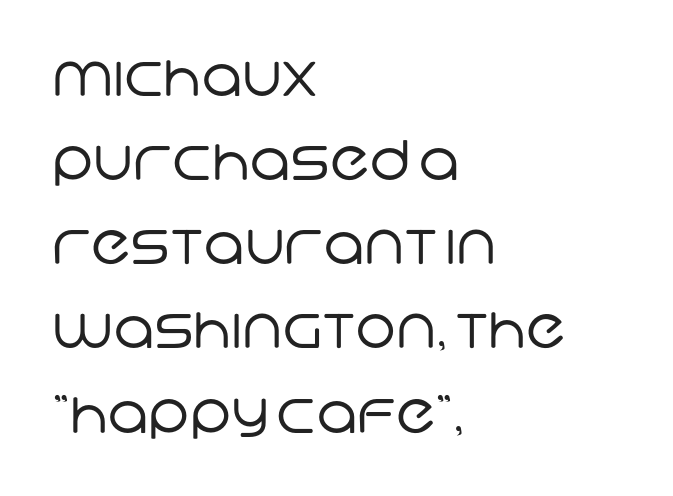
{"serif": "no", "bold": "no", "weight": "regular", "width": "normal", "stroke_contrast": "low", "x_height": "large", "monospaced": "no", "underline": "no", "align": "left", "line_spacing": "normal", "line_spacing_ratio": 1.53, "letter_spacing": "normal", "letter_spacing_em": 0.0, "glyph_px": 55}
